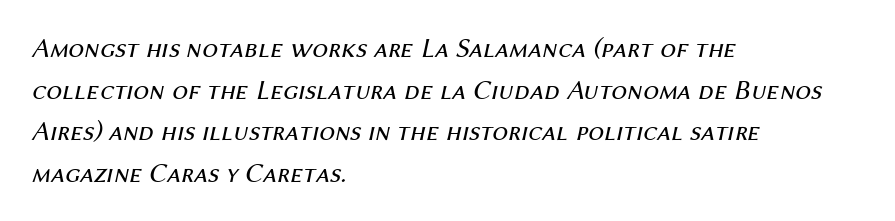
Weight: not bold — regular or lighter. Inter-character spacing is left at the font's built-in metrics. Left-aligned paragraph, ragged on the right. Reading down the column, the eye jumps a familiar distance to each next line.
